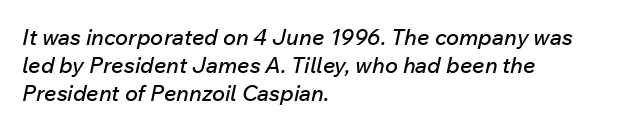
The image shows 22 px text type, italic (leaning right); set left-aligned, normal line spacing (1.28x), normal letter spacing, not underlined.
